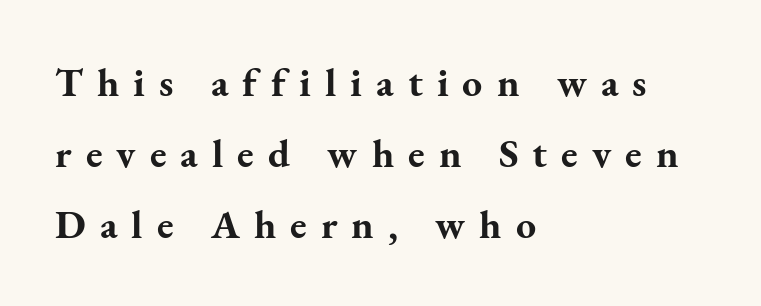
The image shows 40 px bold serif type, upright; set left-aligned, line spacing 1.78x, unusually wide letter spacing (+0.35 em), not underlined; medium stroke contrast and a small x-height.
